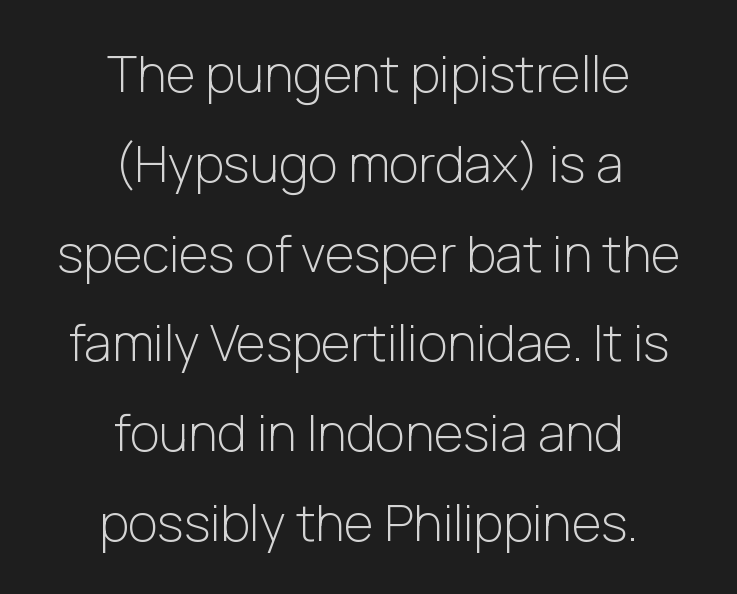
The image shows 51 px light sans-serif type, upright; set centered, line spacing 1.76x, normal letter spacing, not underlined; low stroke contrast and a medium x-height.
